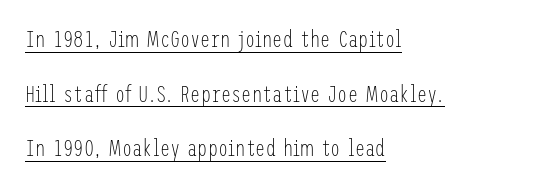
The image shows 23 px text type, upright; set left-aligned, loose line spacing (2.38x), normal letter spacing, underlined.
